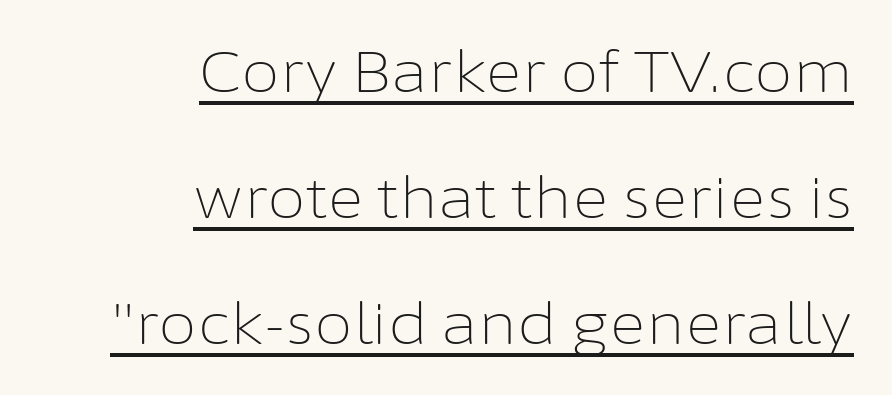
Q: Is the text bold? A: No.
Q: Is the text italic (slanted)? A: No, it is upright.
Q: Is the typeface a serif or a sans-serif typeface? A: Sans-serif.
Q: Is the text underlined? A: Yes.
Q: How is the paragraph aligned? A: Right-aligned.
Q: Is the spacing between letters normal or unusually wide? A: Normal.
Q: Is the spacing between lines tight, normal or loose? A: Loose.
Q: Width (condensed, normal, or wide)? A: Normal.
Q: Stroke contrast? A: Low.
Q: x-height? A: Medium.
Q: Monospaced? A: No.
